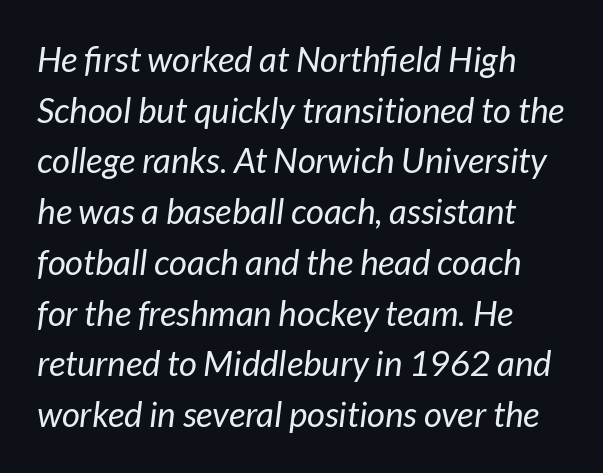
The letters advance in unequal steps, a hallmark of proportional type. No chunkiness to these letters — they're not bold. Letters rest on an invisible, unmarked baseline. Whoever set this chose a conventional vertical rhythm. The rendering anchors every line to the left-hand side.
